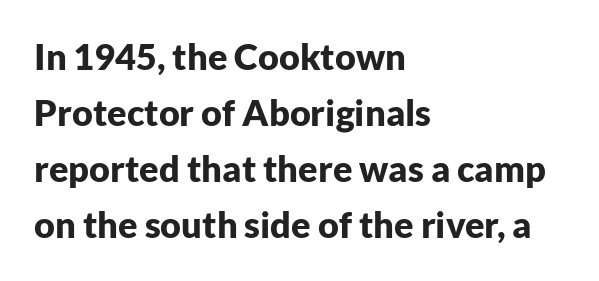
Visually the block forms a straight wall on the left and a jagged coastline on the right. The vertical gap from one line to the next is medium. What stands out about the letter spacing? Nothing — it is the standard amount. Serifs: no, the terminals of the letterforms are clean.
